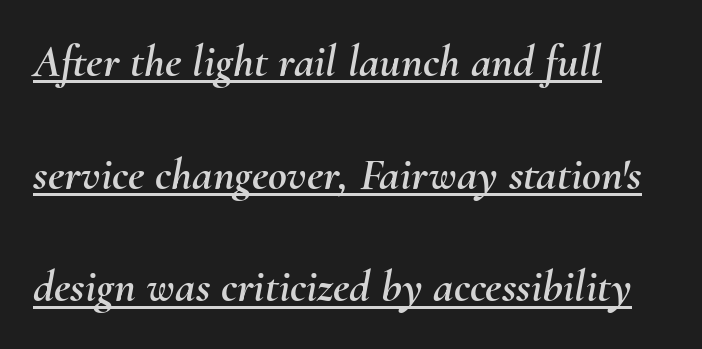
Each new line begins a long way beneath the previous one. This sample has the flowing, uneven cadence of proportional lettering. Between one letter and the next there's only the usual sliver of space. The passage is arranged the way most books set body copy — flush left.
